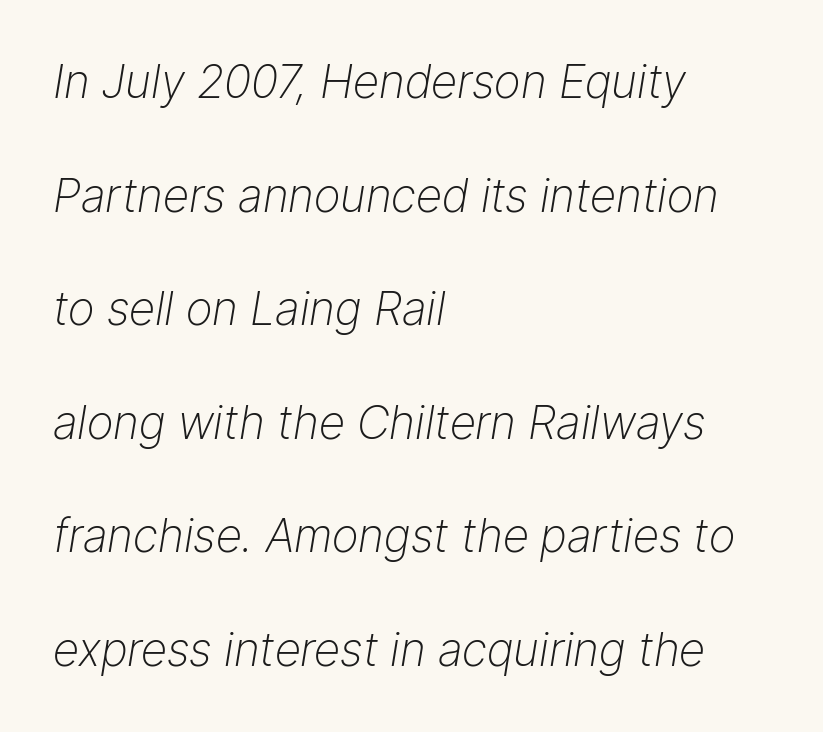
The axis of the letterforms is tilted away from vertical. The line texture is even and compact thanks to regular tracking. Stem width sits at or under what a default text font uses. The setting favours the left margin, as ordinary paragraphs usually do. The passage shown is typed in a proportional face where columns would drift.
